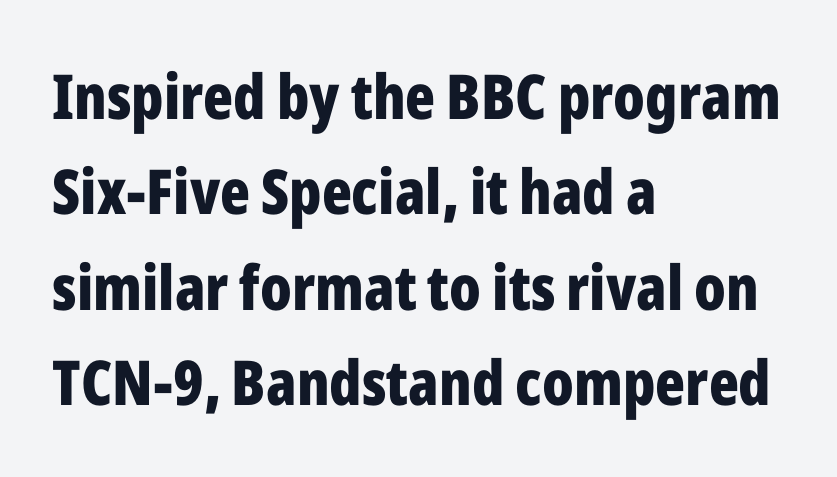
{"serif": "no", "italic": "no", "bold": "yes", "weight": "bold", "width": "condensed", "stroke_contrast": "low", "x_height": "medium", "monospaced": "no", "underline": "no", "align": "left", "line_spacing": "normal", "line_spacing_ratio": 1.54, "letter_spacing": "normal", "letter_spacing_em": 0.0, "glyph_px": 62}
